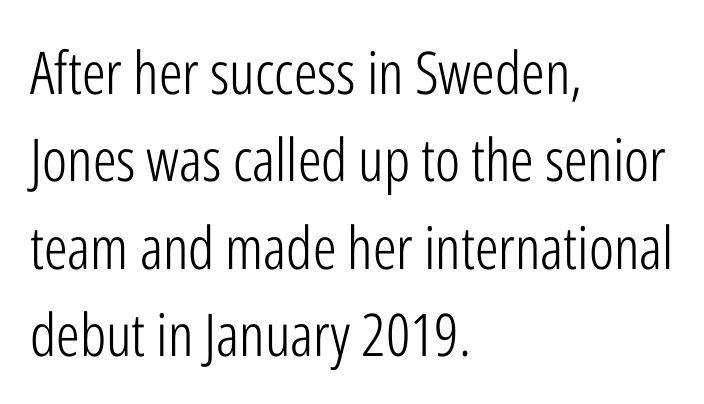
Q: Is the text bold? A: No.
Q: Is the text italic (slanted)? A: No, it is upright.
Q: Is the typeface a serif or a sans-serif typeface? A: Sans-serif.
Q: Is the text underlined? A: No.
Q: How is the paragraph aligned? A: Left-aligned.
Q: Is the spacing between letters normal or unusually wide? A: Normal.
Q: Is the spacing between lines tight, normal or loose? A: Normal.
Q: Width (condensed, normal, or wide)? A: Condensed.
Q: Stroke contrast? A: Low.
Q: x-height? A: Medium.
Q: Monospaced? A: No.
